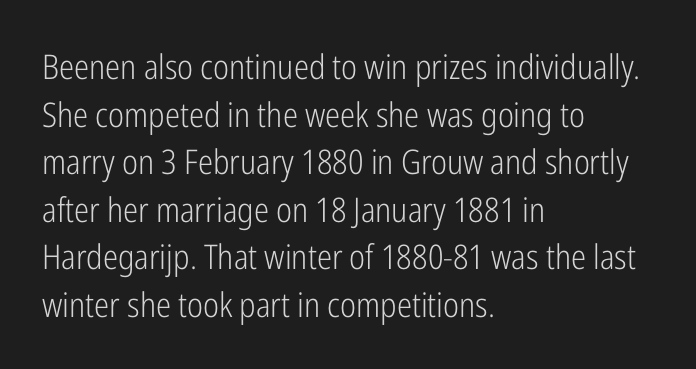
Think standard paragraph weight, or any step lighter than that. Spacing verdict: proportional, widths tailored to each character. The font family rendered here belongs to the sans-serif group. Does the lettering tilt? It doesn't — this is upright. This rendering uses left alignment, leaving the right contour irregular. The block of text has a typical density, with ordinary space between rows.
